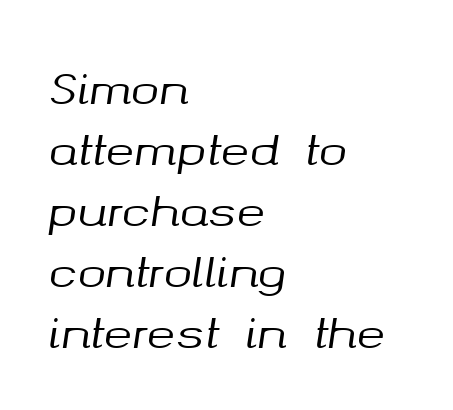
Style check: oblique. The area under the type is left untouched. The face used here is proportionally spaced, like ordinary book or web type. Caption: standard tracking, unaltered.
